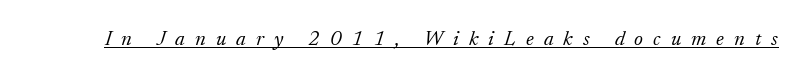
Q: Is the text bold? A: No.
Q: Is the text italic (slanted)? A: Yes, it leans right by about 17 degrees.
Q: Is the text underlined? A: Yes.
Q: Is the spacing between letters normal or unusually wide? A: Unusually wide.
